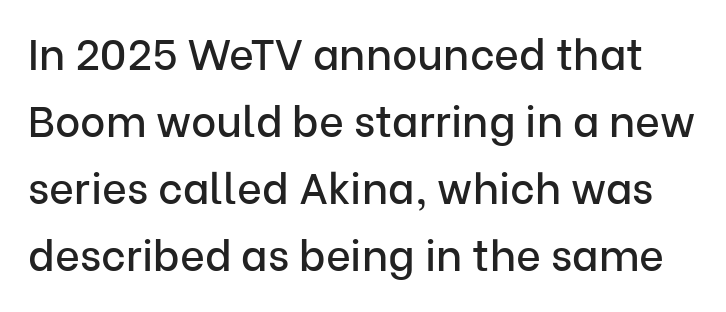
Q: Is the text italic (slanted)? A: No, it is upright.
Q: Is the typeface a serif or a sans-serif typeface? A: Sans-serif.
Q: Is the text underlined? A: No.
Q: Is the spacing between letters normal or unusually wide? A: Normal.
Q: Is the spacing between lines tight, normal or loose? A: Normal.
Q: Width (condensed, normal, or wide)? A: Normal.
Q: Stroke contrast? A: Low.
Q: x-height? A: Medium.
Q: Monospaced? A: No.
